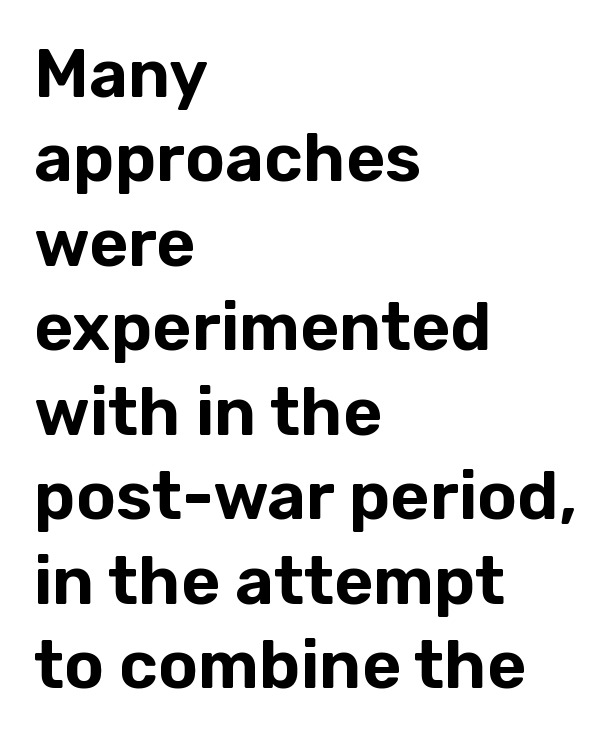
The axis of the letterforms is exactly vertical. The paragraph has a hard left edge and a soft right edge. Character widths vary here, with narrow letters taking less room than wide ones. The type is set solid horizontally, with unmodified tracking. The face used here is a sans, in the tradition of grotesques and geometrics.
